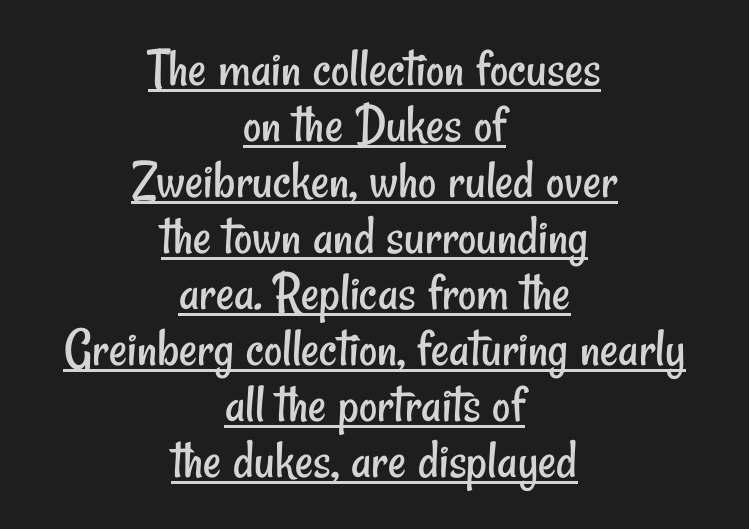
Counters stay open thanks to moderate or lighter strokes. The glyphs in this specimen are sans serif. Honestly, the rows look squashed on top of each other. Glance below the letters and you will spot a drawn line.
